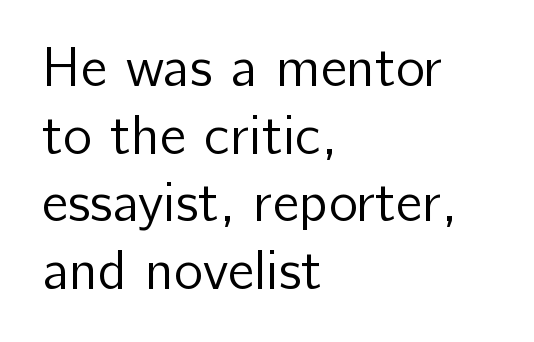
The image shows 55 px regular-weight sans-serif type, upright; set left-aligned, line spacing 1.23x, normal letter spacing, not underlined; low stroke contrast and a medium x-height.
